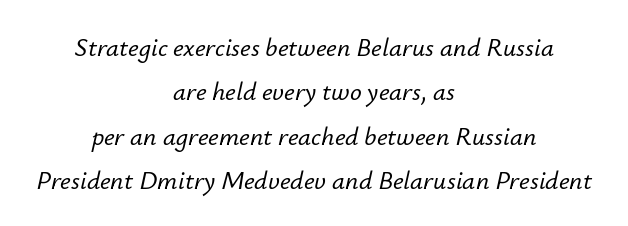
The image shows 26 px text type, italic (leaning right); set centered, line spacing 1.71x, normal letter spacing, not underlined.
